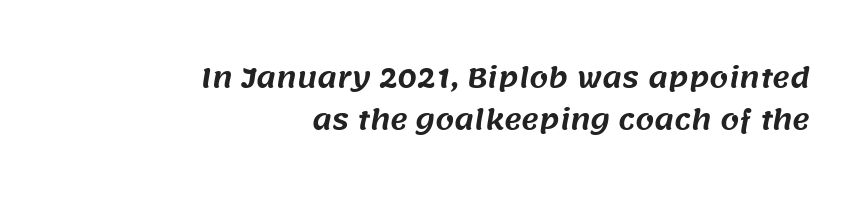
Q: Is the text underlined? A: No.
Q: How is the paragraph aligned? A: Right-aligned.
Q: Is the spacing between letters normal or unusually wide? A: Normal.
Q: Is the spacing between lines tight, normal or loose? A: Normal.
